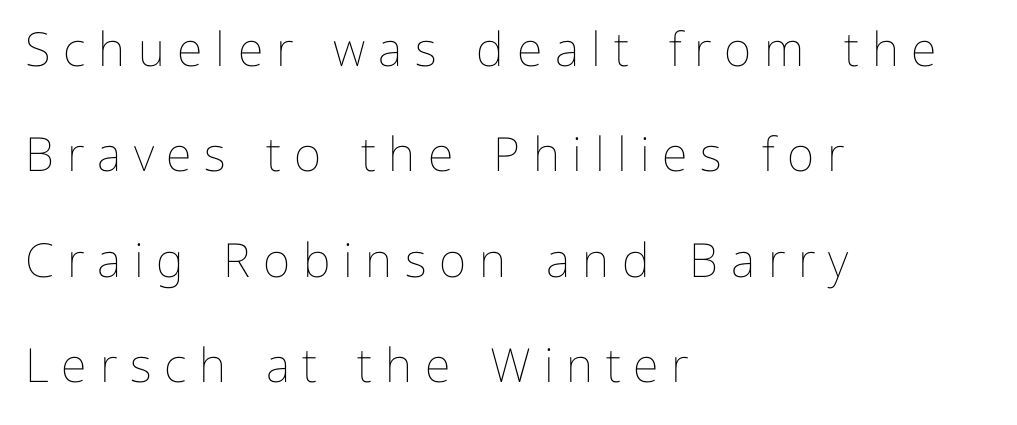
{"italic": "no", "bold": "no", "weight": "thin", "width": "normal", "stroke_contrast": "low", "x_height": "medium", "monospaced": "no", "underline": "no", "align": "left", "line_spacing": "loose", "line_spacing_ratio": 2.24, "letter_spacing": "wide", "letter_spacing_em": 0.27, "glyph_px": 47}
